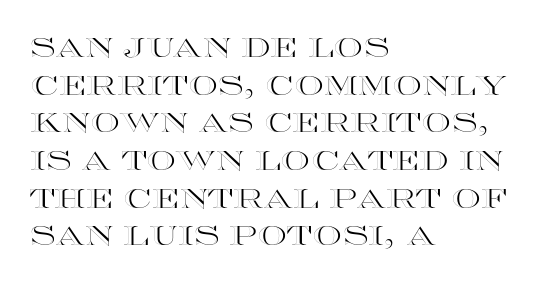
The image shows 26 px text type, upright; set left-aligned, normal line spacing (1.45x), normal letter spacing, not underlined.
